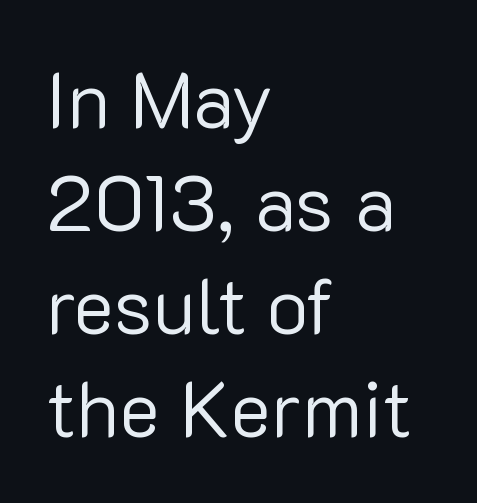
Q: Is the text bold? A: No.
Q: Is the text italic (slanted)? A: No, it is upright.
Q: Is the typeface a serif or a sans-serif typeface? A: Sans-serif.
Q: Is the text underlined? A: No.
Q: How is the paragraph aligned? A: Left-aligned.
Q: Is the spacing between letters normal or unusually wide? A: Normal.
Q: Is the spacing between lines tight, normal or loose? A: Normal.
Q: Width (condensed, normal, or wide)? A: Normal.
Q: Stroke contrast? A: Low.
Q: x-height? A: Medium.
Q: Monospaced? A: No.
